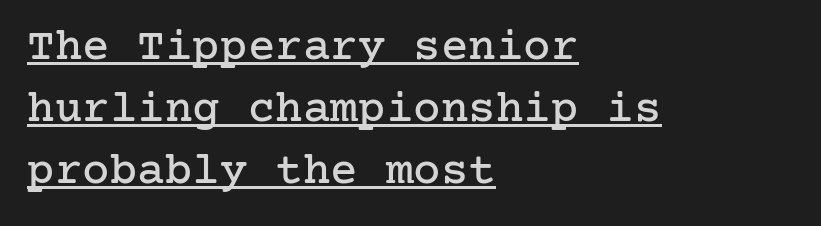
{"serif": "yes", "italic": "no", "width": "normal", "stroke_contrast": "low", "x_height": "medium", "underline": "yes", "align": "left", "line_spacing": "normal", "line_spacing_ratio": 1.35, "letter_spacing": "normal", "letter_spacing_em": 0.0, "glyph_px": 46}
